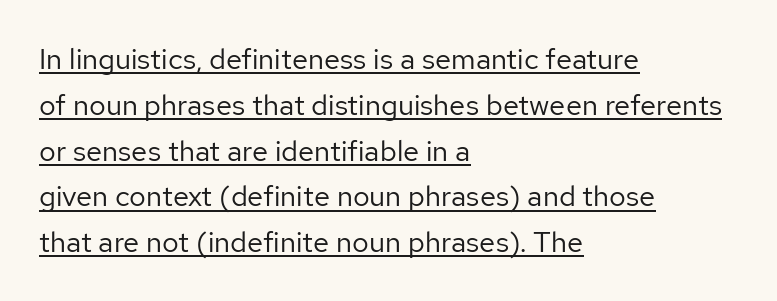
Q: Is the text bold? A: No.
Q: Is the text italic (slanted)? A: No, it is upright.
Q: Is the typeface a serif or a sans-serif typeface? A: Sans-serif.
Q: Is the text underlined? A: Yes.
Q: How is the paragraph aligned? A: Left-aligned.
Q: Is the spacing between letters normal or unusually wide? A: Normal.
Q: Is the spacing between lines tight, normal or loose? A: Normal.
Q: Width (condensed, normal, or wide)? A: Normal.
Q: Stroke contrast? A: Low.
Q: x-height? A: Medium.
Q: Monospaced? A: No.
